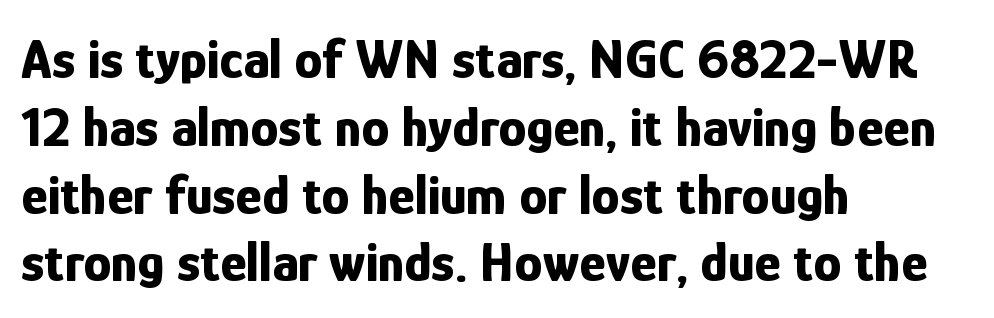
{"serif": "no", "italic": "no", "bold": "yes", "weight": "bold", "width": "condensed", "stroke_contrast": "low", "x_height": "medium", "monospaced": "no", "underline": "no", "align": "left", "line_spacing_ratio": 1.21, "letter_spacing": "normal", "letter_spacing_em": 0.0, "glyph_px": 56}
